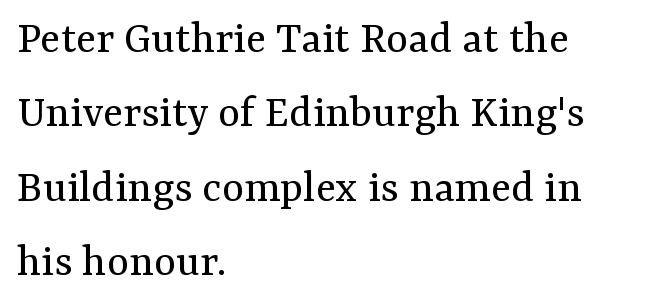
Q: Is the text bold? A: No.
Q: Is the text italic (slanted)? A: No, it is upright.
Q: Is the typeface a serif or a sans-serif typeface? A: Serif.
Q: Is the text underlined? A: No.
Q: How is the paragraph aligned? A: Left-aligned.
Q: Is the spacing between letters normal or unusually wide? A: Normal.
Q: Is the spacing between lines tight, normal or loose? A: Normal.
Q: Width (condensed, normal, or wide)? A: Normal.
Q: Stroke contrast? A: Medium.
Q: x-height? A: Medium.
Q: Monospaced? A: No.
